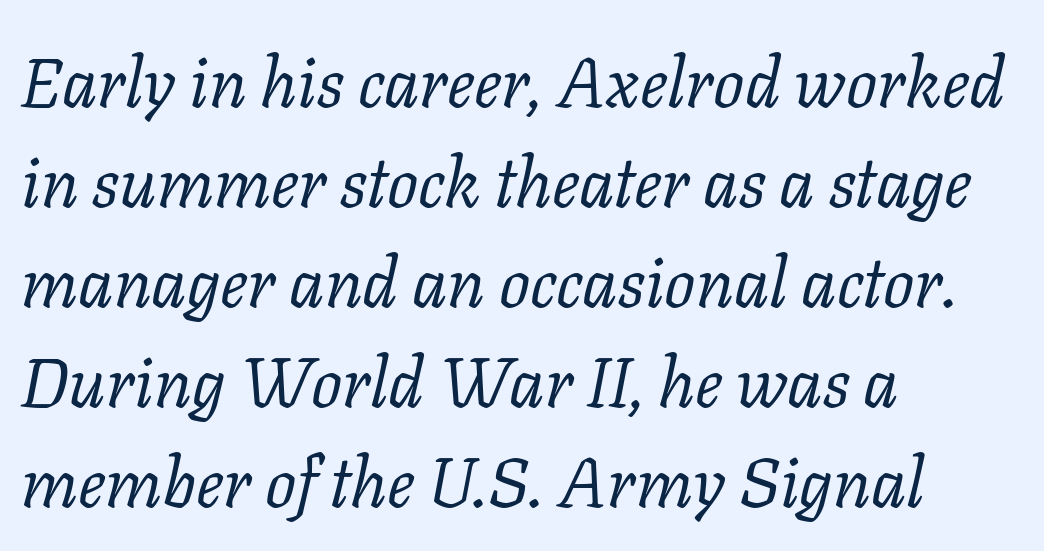
{"serif": "yes", "italic": "yes", "lean": "right", "slant_degrees": 11, "bold": "no", "weight": "regular", "width": "normal", "stroke_contrast": "low", "x_height": "medium", "monospaced": "no", "underline": "no", "align": "left", "line_spacing": "normal", "line_spacing_ratio": 1.45, "letter_spacing": "normal", "letter_spacing_em": 0.0, "glyph_px": 69}
